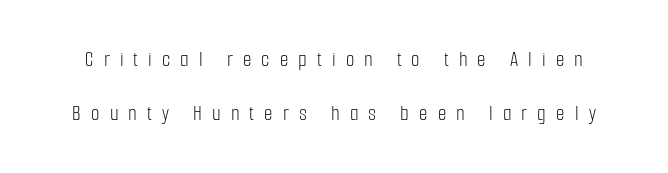
The image shows 22 px text type, upright; set loose line spacing (2.44x), unusually wide letter spacing (+0.46 em), not underlined.
